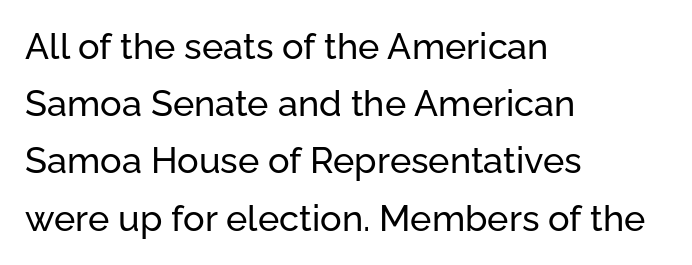
Proportional: the letters do not fall into vertical columns. Is there any slant? The stems are plumb. In terms of letterform style, serifs are entirely absent. Letters rest on an invisible, unmarked baseline. Observe the ordinary spacing: letters are neighbours, not strangers. Caption: multi-line text, flush left, ragged right.
